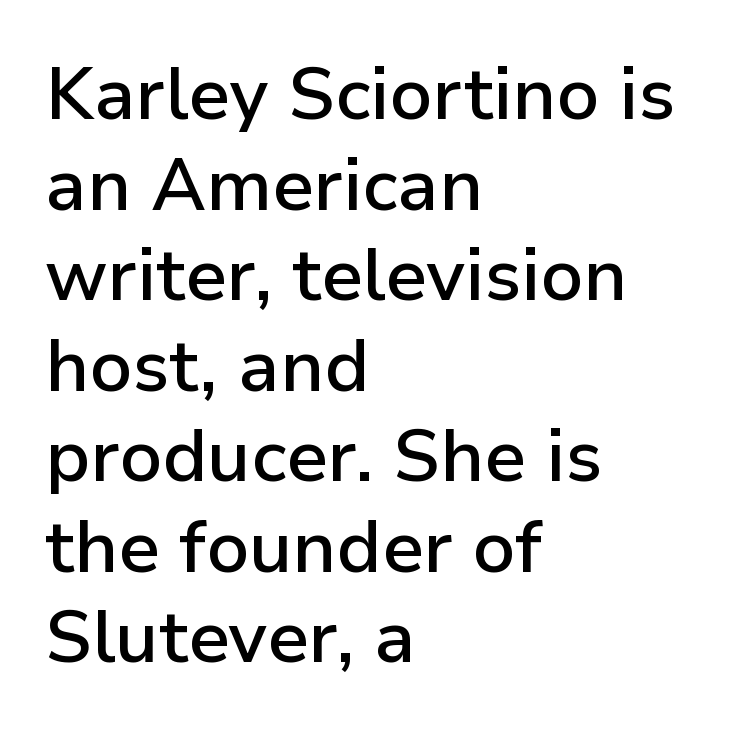
{"serif": "no", "italic": "no", "bold": "semi", "weight": "semibold", "width": "normal", "stroke_contrast": "low", "x_height": "medium", "monospaced": "no", "underline": "no", "align": "left", "line_spacing_ratio": 1.24, "letter_spacing": "normal", "letter_spacing_em": 0.0, "glyph_px": 73}
